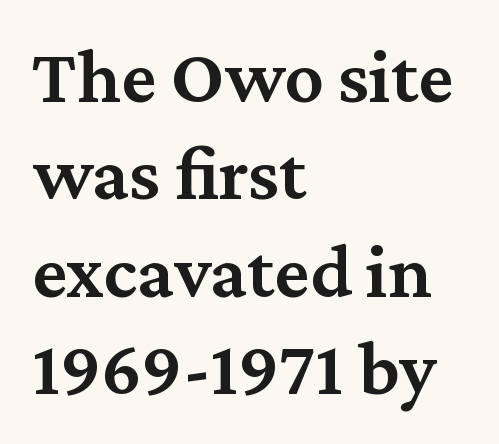
The image shows 78 px semibold serif type, upright; set left-aligned, normal line spacing (1.25x), normal letter spacing, not underlined; medium stroke contrast and a medium x-height.
